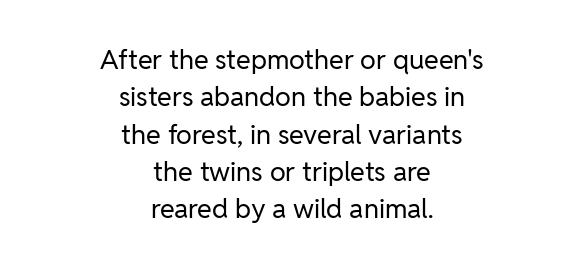
What stands out about the letter spacing? Nothing — it is the standard amount. The cut favours lightness, reaching ordinary text weight at its darkest. Underlining? Definitely not there. Style check: upright. The paragraph has two soft edges and a firm central axis.
